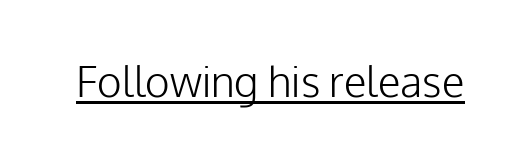
Q: Is the text bold? A: No.
Q: Is the text italic (slanted)? A: No, it is upright.
Q: Is the typeface a serif or a sans-serif typeface? A: Sans-serif.
Q: Is the text underlined? A: Yes.
Q: Is the spacing between letters normal or unusually wide? A: Normal.
Q: Width (condensed, normal, or wide)? A: Normal.
Q: Stroke contrast? A: Low.
Q: x-height? A: Medium.
Q: Monospaced? A: No.
